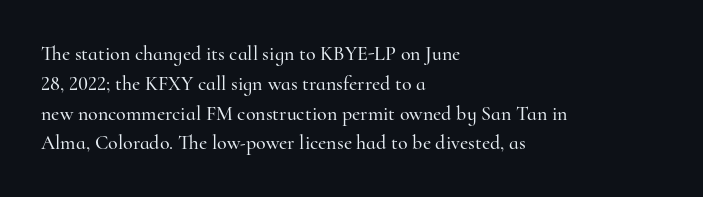
Q: Is the text italic (slanted)? A: No, it is upright.
Q: Is the text underlined? A: No.
Q: How is the paragraph aligned? A: Left-aligned.
Q: Is the spacing between letters normal or unusually wide? A: Normal.
Q: Is the spacing between lines tight, normal or loose? A: Normal.
